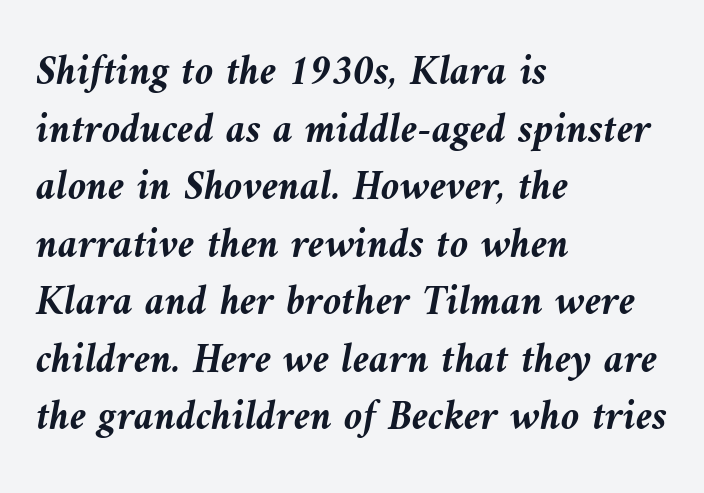
Tracking here is standard; glyphs follow each other at the usual distance. An italicized treatment has been applied to the whole sample. A dark, heavy texture on the line: the type is bold. The zone under the glyphs is completely vacant. Is this a fixed-width face? No — the glyphs have proportional, varying widths. Normally led — the rows are evenly, conventionally spaced.
